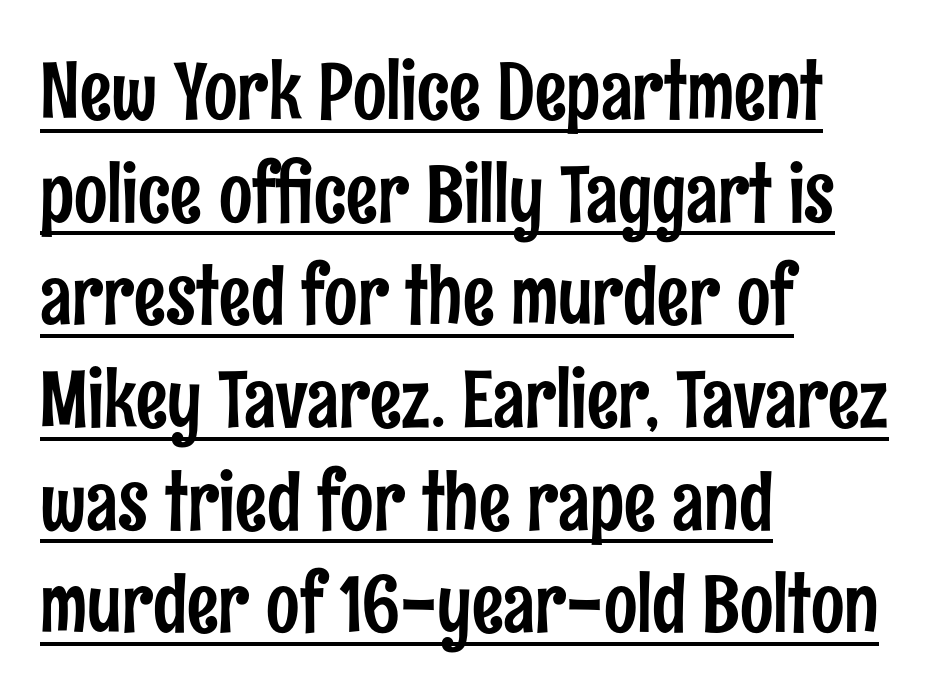
The image shows 79 px condensed sans-serif type, upright; set left-aligned, normal line spacing (1.3x), normal letter spacing, underlined; low stroke contrast and a medium x-height.
